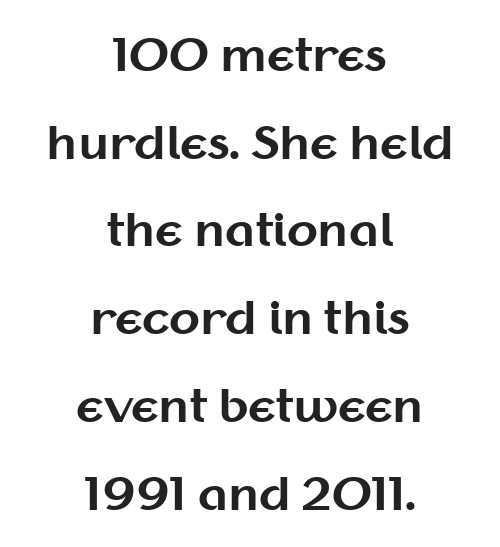
The image shows 45 px bold sans-serif type, upright; set centered, loose line spacing (1.95x), normal letter spacing, not underlined; medium stroke contrast and a medium x-height.
